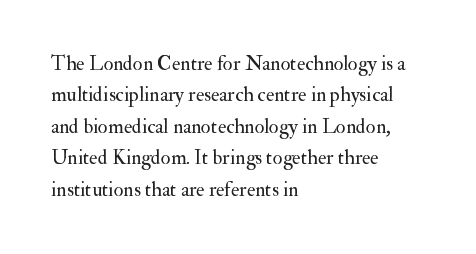
{"italic": "no", "bold": "no", "underline": "no", "align": "left", "line_spacing": "normal", "line_spacing_ratio": 1.57, "letter_spacing": "normal", "letter_spacing_em": 0.0, "glyph_px": 20}
